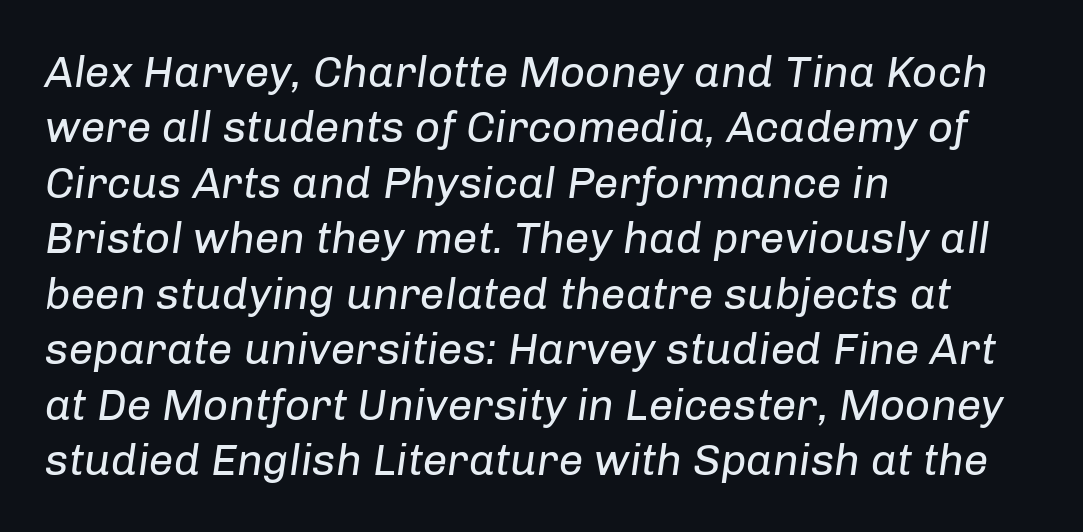
{"italic": "yes", "lean": "right", "slant_degrees": 8, "bold": "no", "weight": "regular", "width": "normal", "stroke_contrast": "low", "x_height": "medium", "monospaced": "no", "underline": "no", "align": "left", "line_spacing": "normal", "line_spacing_ratio": 1.26, "letter_spacing": "normal", "letter_spacing_em": 0.0, "glyph_px": 44}
